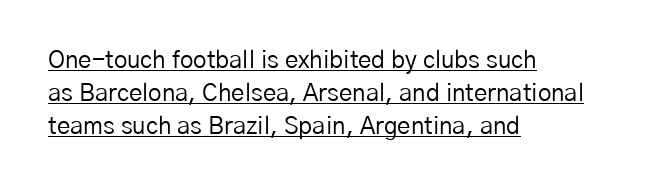
Emphasis is given by a line drawn under the lettering. The passage shown has conventional tracking throughout. The text block is weighted toward the left margin, trailing off unevenly rightward. The letters look calm and open, with moderate or lighter stems. Each new line begins a customary step beneath the previous one. Italic: no, the glyphs are upright roman.
